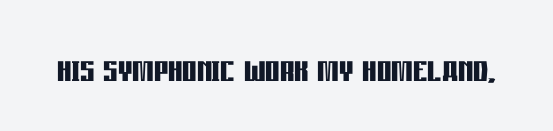
The image shows 45 px semibold, condensed sans-serif type, upright; set normal letter spacing, not underlined; low stroke contrast and a large x-height.
